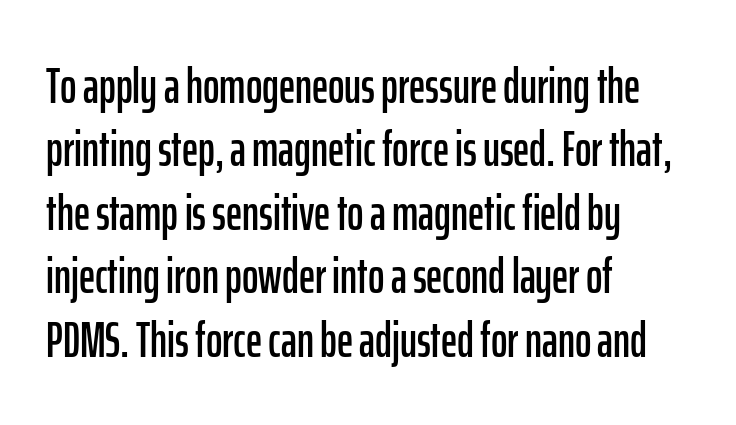
Q: Is the text italic (slanted)? A: No, it is upright.
Q: Is the typeface a serif or a sans-serif typeface? A: Sans-serif.
Q: Is the text underlined? A: No.
Q: How is the paragraph aligned? A: Left-aligned.
Q: Is the spacing between letters normal or unusually wide? A: Normal.
Q: Is the spacing between lines tight, normal or loose? A: Normal.
Q: Width (condensed, normal, or wide)? A: Condensed.
Q: Stroke contrast? A: Low.
Q: x-height? A: Medium.
Q: Monospaced? A: No.
